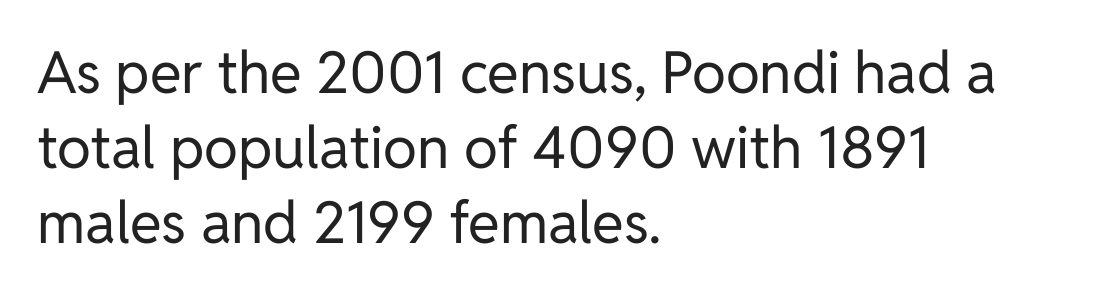
{"serif": "no", "italic": "no", "bold": "no", "weight": "regular", "width": "normal", "stroke_contrast": "low", "x_height": "medium", "monospaced": "no", "underline": "no", "align": "left", "line_spacing": "normal", "line_spacing_ratio": 1.29, "letter_spacing": "normal", "letter_spacing_em": 0.0, "glyph_px": 58}
